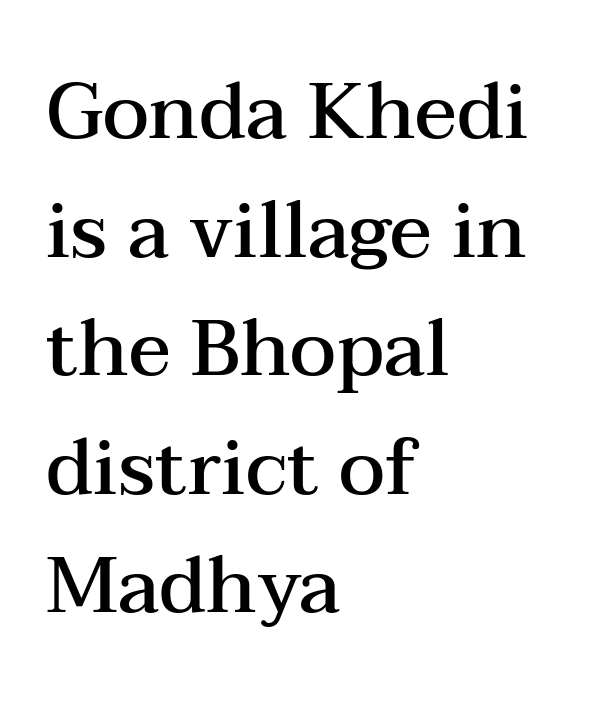
The image shows 78 px semibold, wide serif type, upright; set left-aligned, normal line spacing (1.52x), normal letter spacing, not underlined; medium stroke contrast and a medium x-height.
